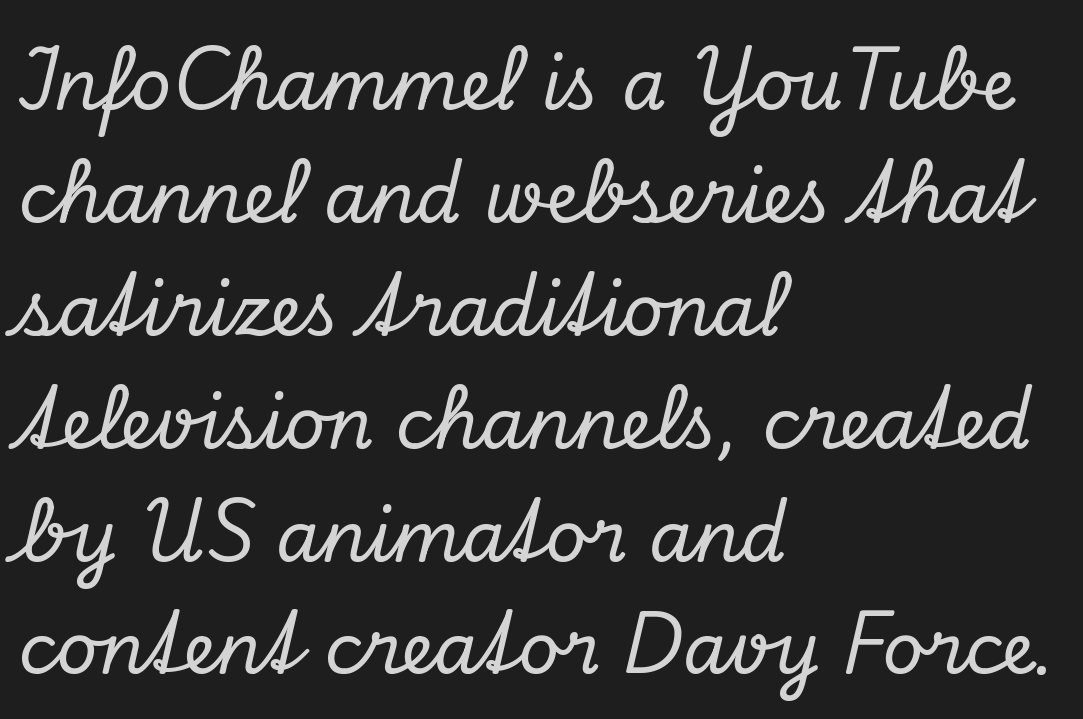
Q: Is the text italic (slanted)? A: Yes, it leans right by about 13 degrees.
Q: Is the typeface a serif or a sans-serif typeface? A: Serif.
Q: Is the text underlined? A: No.
Q: How is the paragraph aligned? A: Left-aligned.
Q: Is the spacing between letters normal or unusually wide? A: Normal.
Q: Is the spacing between lines tight, normal or loose? A: Normal.
Q: Width (condensed, normal, or wide)? A: Normal.
Q: Stroke contrast? A: Low.
Q: x-height? A: Small.
Q: Monospaced? A: No.
